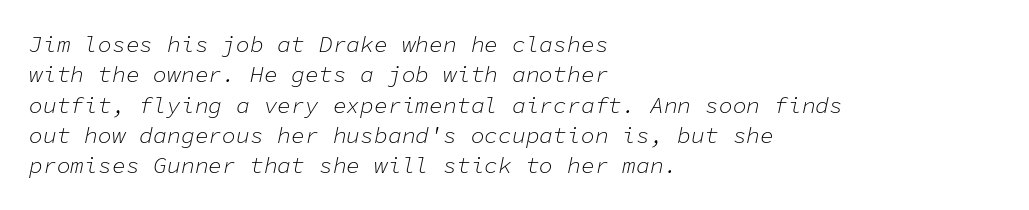
{"italic": "yes", "lean": "right", "slant_degrees": 11, "bold": "no", "underline": "no", "align": "left", "line_spacing": "normal", "line_spacing_ratio": 1.32, "letter_spacing": "normal", "letter_spacing_em": 0.0, "glyph_px": 23}
